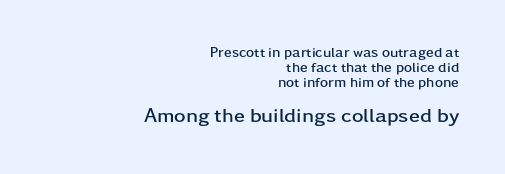
This rendering features lettering with no underline. Honestly, the rows look squashed on top of each other. Every stem runs plumb, perpendicular to the baseline. Alignment: flush right. These words are printed bold, with thick strokes throughout. These lines keep a tight, regular rhythm from letter to letter.
